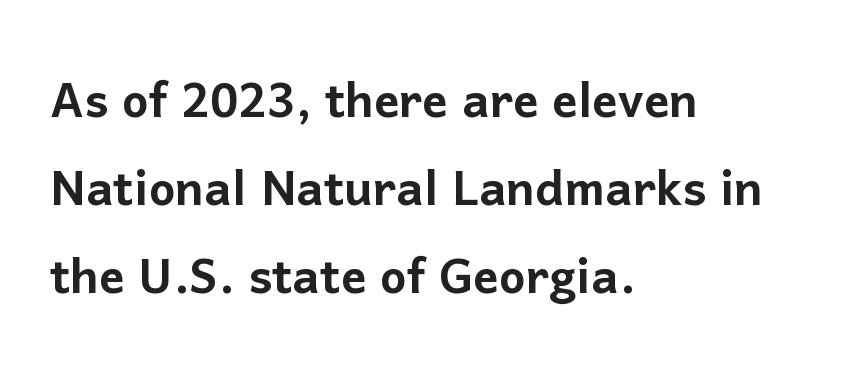
Q: Is the text italic (slanted)? A: No, it is upright.
Q: Is the typeface a serif or a sans-serif typeface? A: Sans-serif.
Q: Is the text underlined? A: No.
Q: How is the paragraph aligned? A: Left-aligned.
Q: Is the spacing between letters normal or unusually wide? A: Normal.
Q: Is the spacing between lines tight, normal or loose? A: Normal.
Q: Width (condensed, normal, or wide)? A: Normal.
Q: Stroke contrast? A: Low.
Q: x-height? A: Medium.
Q: Monospaced? A: No.
